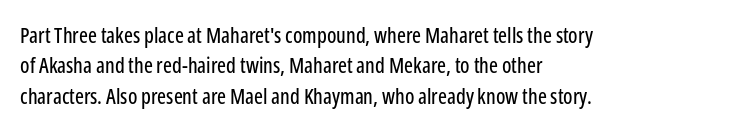
The image shows 21 px text type, upright; set left-aligned, normal line spacing (1.45x), normal letter spacing, not underlined.
